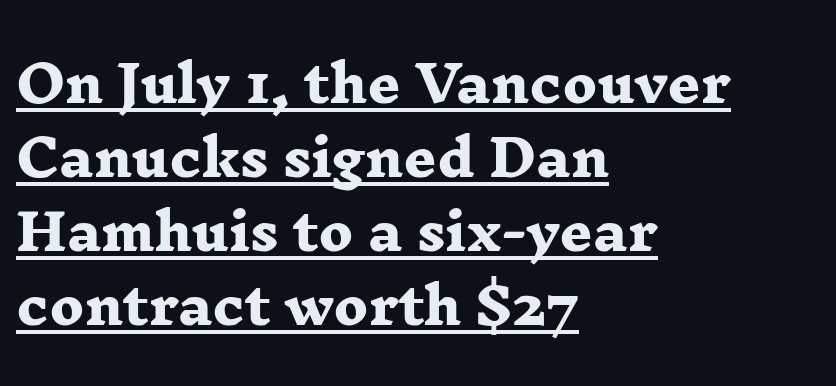
The passage shown is underscored from start to finish. Its strokes are broad and dark, the hallmark of bold type. The rendering keeps characters at their native spacing. Typeset ragged right — the left edge is the straight one. The line-height multiplier appears to be the usual default.
